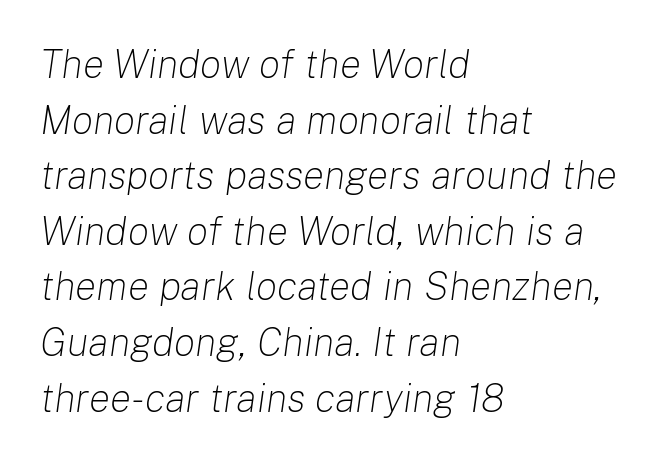
The image shows 40 px light type, italic (leaning right); set left-aligned, normal line spacing (1.39x), normal letter spacing, not underlined; low stroke contrast and a medium x-height.
